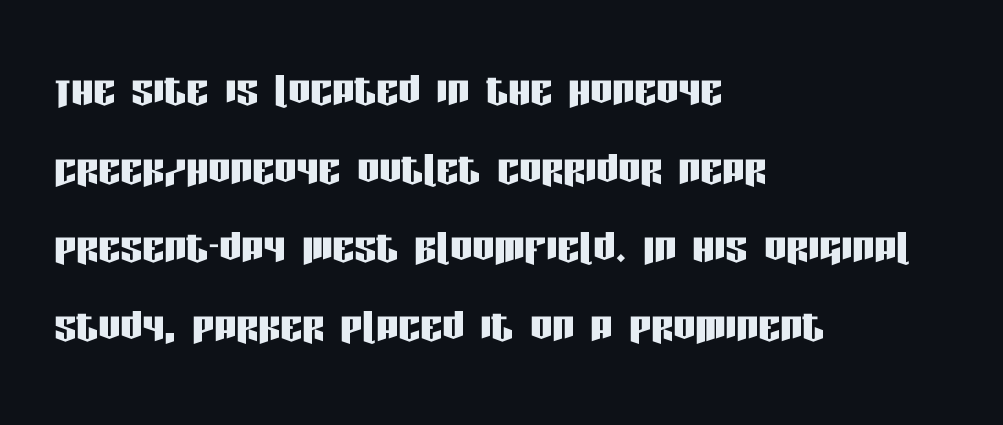
Q: Is the text italic (slanted)? A: No, it is upright.
Q: Is the typeface a serif or a sans-serif typeface? A: Sans-serif.
Q: Is the text underlined? A: No.
Q: How is the paragraph aligned? A: Left-aligned.
Q: Is the spacing between letters normal or unusually wide? A: Normal.
Q: Is the spacing between lines tight, normal or loose? A: Normal.
Q: Width (condensed, normal, or wide)? A: Condensed.
Q: Stroke contrast? A: Low.
Q: x-height? A: Large.
Q: Monospaced? A: No.
